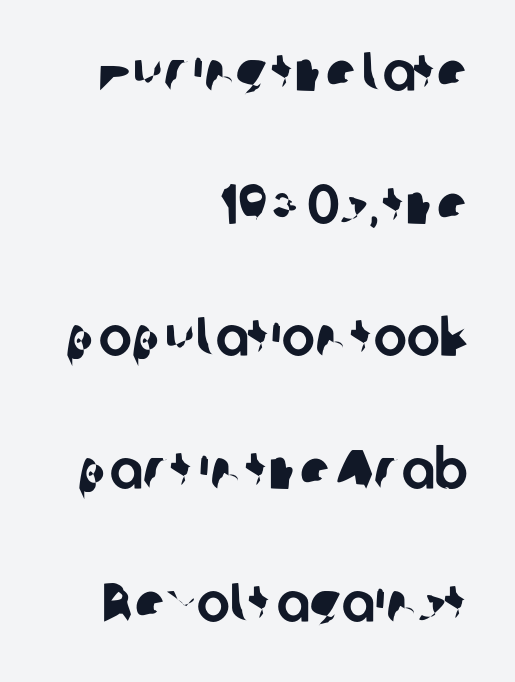
Loosely led — the rows are spread out. The words here are not underlined. Font category for this specimen: sans-serif. Compared with typical body copy, the letter spacing here is the same. You could not count columns in this text — the font is proportionally spaced. Casual observation: everything's shoved over to the right.
